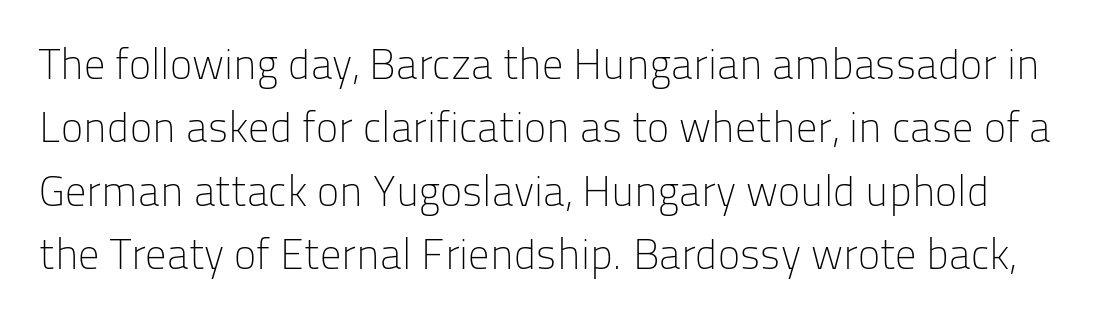
Q: Is the text bold? A: No.
Q: Is the text italic (slanted)? A: No, it is upright.
Q: Is the typeface a serif or a sans-serif typeface? A: Sans-serif.
Q: Is the text underlined? A: No.
Q: Is the spacing between letters normal or unusually wide? A: Normal.
Q: Is the spacing between lines tight, normal or loose? A: Normal.
Q: Width (condensed, normal, or wide)? A: Normal.
Q: Stroke contrast? A: Low.
Q: x-height? A: Medium.
Q: Monospaced? A: No.
